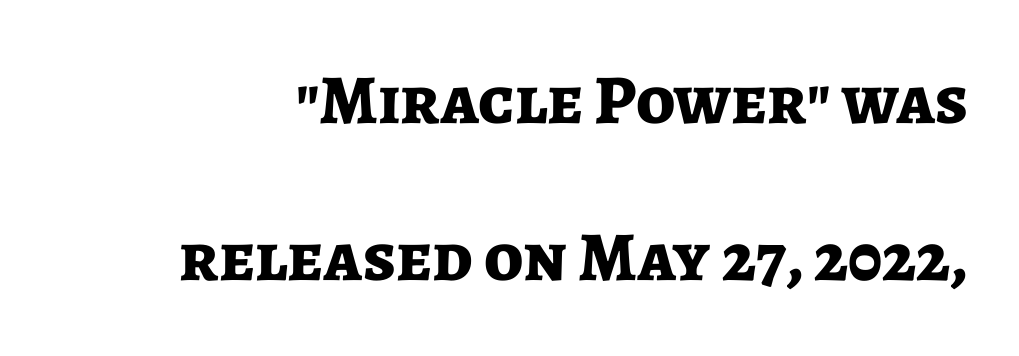
{"serif": "no", "italic": "no", "bold": "yes", "weight": "bold", "width": "normal", "stroke_contrast": "low", "x_height": "medium", "monospaced": "no", "underline": "no", "line_spacing": "loose", "line_spacing_ratio": 2.24, "letter_spacing": "normal", "letter_spacing_em": 0.0, "glyph_px": 70}
